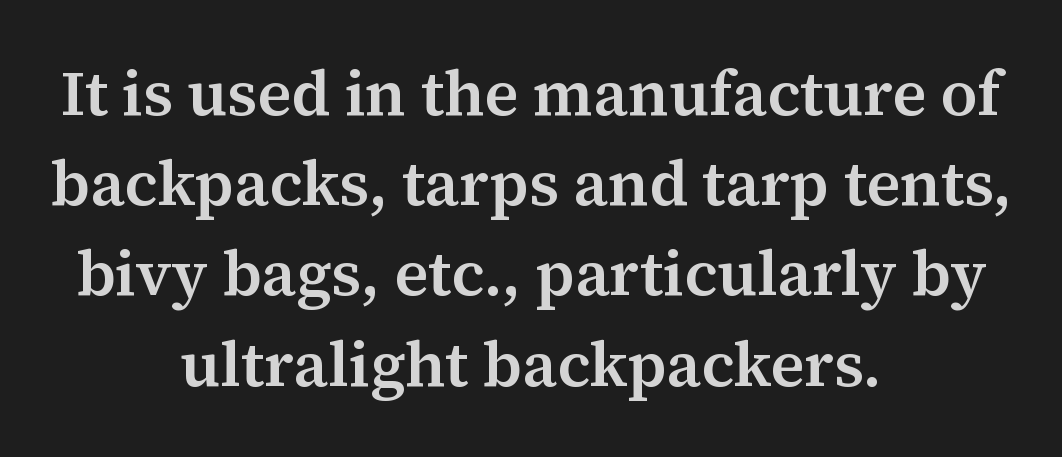
{"serif": "yes", "italic": "no", "bold": "semi", "weight": "semibold", "width": "normal", "stroke_contrast": "medium", "x_height": "medium", "monospaced": "no", "underline": "no", "align": "center", "line_spacing": "normal", "line_spacing_ratio": 1.41, "letter_spacing": "normal", "letter_spacing_em": 0.0, "glyph_px": 64}
